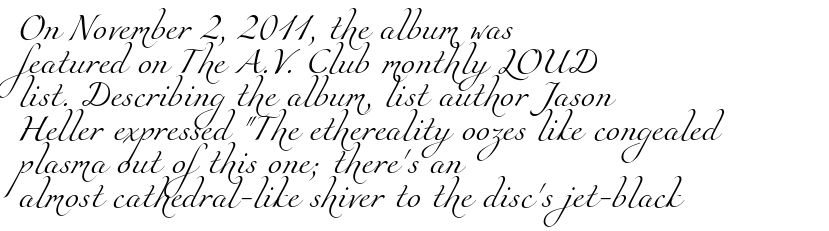
Q: Is the text bold? A: No.
Q: Is the text underlined? A: No.
Q: How is the paragraph aligned? A: Left-aligned.
Q: Is the spacing between letters normal or unusually wide? A: Normal.
Q: Is the spacing between lines tight, normal or loose? A: Normal.
